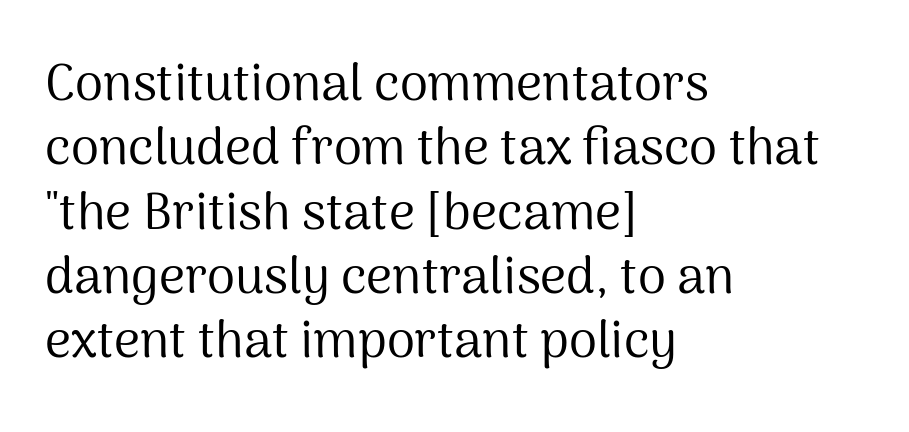
{"serif": "no", "italic": "no", "bold": "no", "weight": "regular", "width": "normal", "stroke_contrast": "medium", "x_height": "medium", "monospaced": "no", "underline": "no", "align": "left", "line_spacing": "normal", "line_spacing_ratio": 1.26, "letter_spacing": "normal", "letter_spacing_em": 0.0, "glyph_px": 51}
